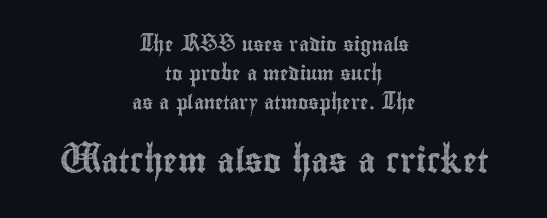
{"italic": "no", "underline": "no", "align": "center", "line_spacing": "loose", "line_spacing_ratio": 2.07, "letter_spacing": "normal", "letter_spacing_em": 0.0, "larger_block": "second", "size_ratio": 1.71, "glyph_px": 24}
